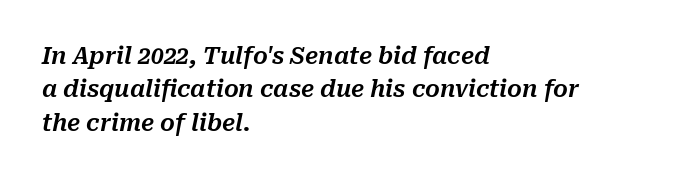
The image shows 23 px text type, italic (leaning right); set left-aligned, normal line spacing (1.45x), normal letter spacing, not underlined.
